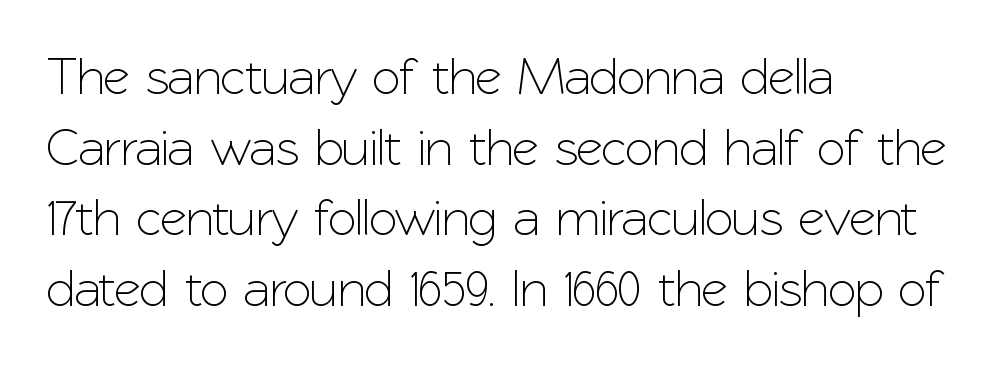
{"serif": "no", "italic": "no", "width": "normal", "stroke_contrast": "low", "x_height": "medium", "monospaced": "no", "underline": "no", "align": "left", "line_spacing": "normal", "line_spacing_ratio": 1.36, "letter_spacing": "normal", "letter_spacing_em": 0.0, "glyph_px": 52}
